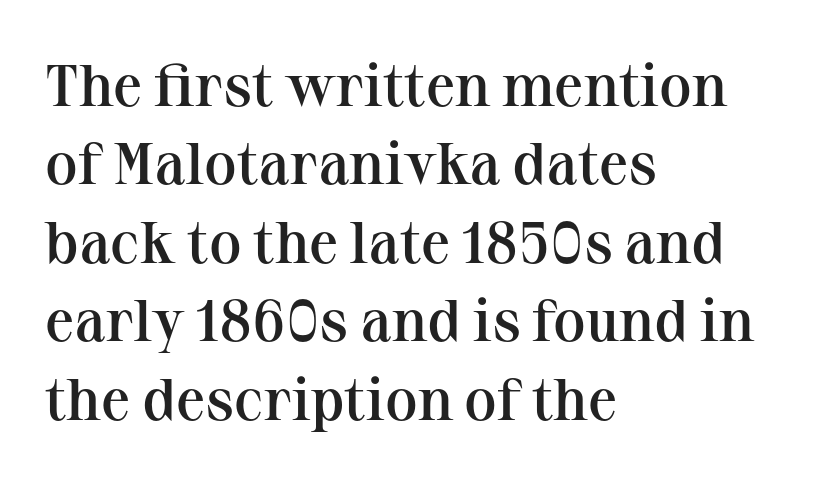
Old-style or modern, the face here clearly has serifs. Is this a fixed-width face? No — the glyphs have proportional, varying widths. In terms of posture, this sample is upright. Tracking value appears to be zero — textbook default spacing.
